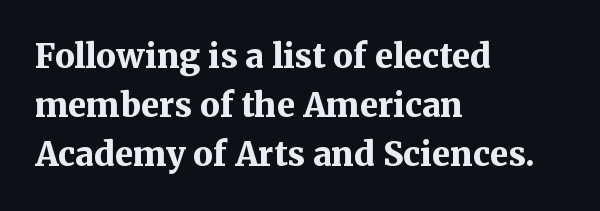
Notice how the passage keeps a crisp vertical edge on the left only. Clear beneath every line of the passage. The lettering stays uniformly vertical, giving the passage a roman look. Strokes here are thick enough to call this a true bold. Think of a printed novel: that variable character pitch is what you see here.
